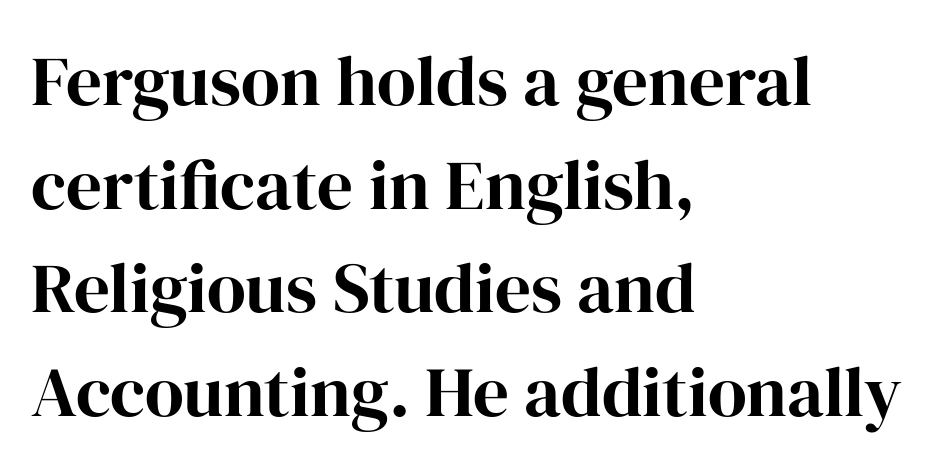
Regarding leading, the lines here are spaced in the standard way. Here the glyphs are tracked normally, forming tight word shapes. Short and long lines alike share a common starting point at left. The zone under the glyphs is completely vacant. Look at the bottom of the vertical strokes: they flare into serifs here.
